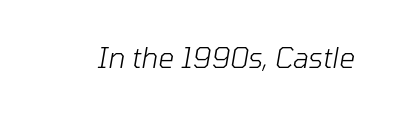
Q: Is the text bold? A: No.
Q: Is the text italic (slanted)? A: Yes, it leans right by about 10 degrees.
Q: Is the text underlined? A: No.
Q: Is the spacing between letters normal or unusually wide? A: Normal.
Q: Width (condensed, normal, or wide)? A: Normal.
Q: Stroke contrast? A: Low.
Q: x-height? A: Medium.
Q: Monospaced? A: No.
